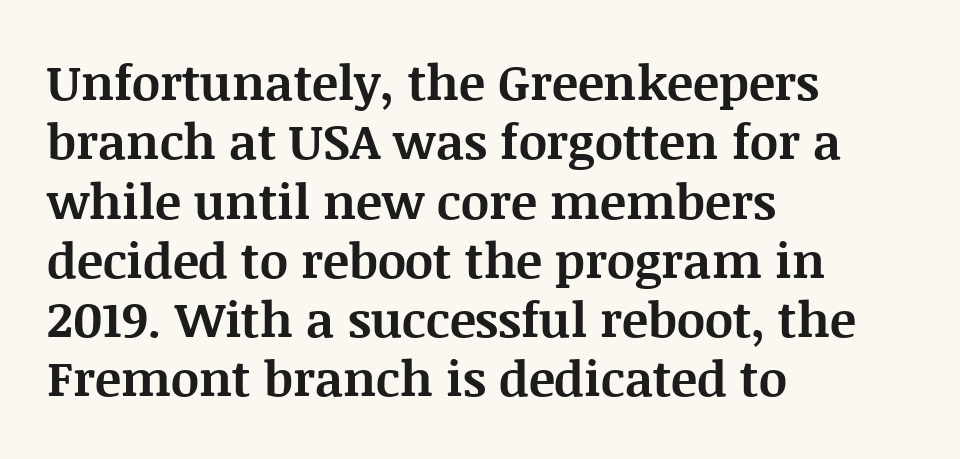
{"serif": "yes", "italic": "no", "bold": "yes", "weight": "bold", "width": "normal", "stroke_contrast": "medium", "x_height": "large", "monospaced": "no", "underline": "no", "align": "left", "line_spacing_ratio": 1.21, "letter_spacing": "normal", "letter_spacing_em": 0.0, "glyph_px": 49}
